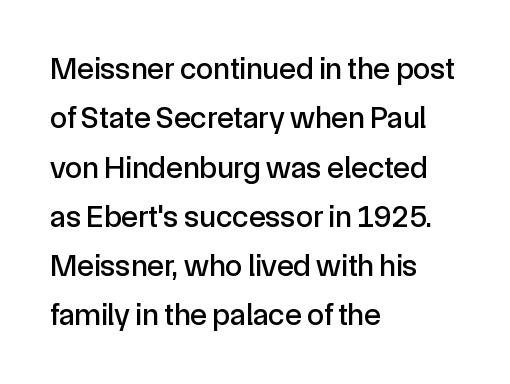
Q: Is the text italic (slanted)? A: No, it is upright.
Q: Is the typeface a serif or a sans-serif typeface? A: Sans-serif.
Q: Is the text underlined? A: No.
Q: How is the paragraph aligned? A: Left-aligned.
Q: Is the spacing between letters normal or unusually wide? A: Normal.
Q: Is the spacing between lines tight, normal or loose? A: Normal.
Q: Width (condensed, normal, or wide)? A: Normal.
Q: x-height? A: Medium.
Q: Monospaced? A: No.
